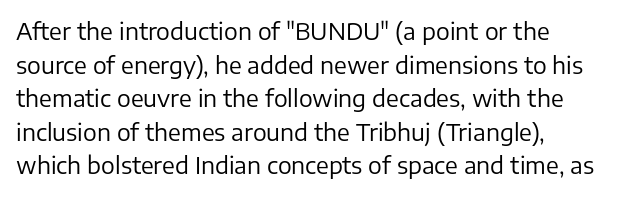
The image shows 23 px text type, upright; set left-aligned, normal line spacing (1.46x), normal letter spacing, not underlined.
